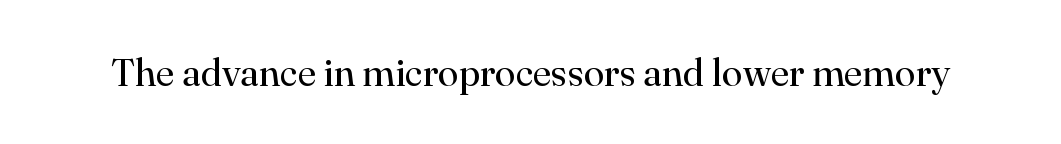
{"serif": "yes", "italic": "no", "bold": "no", "weight": "regular", "width": "normal", "stroke_contrast": "high", "x_height": "small", "monospaced": "no", "underline": "no", "letter_spacing": "normal", "letter_spacing_em": 0.0, "glyph_px": 38}
